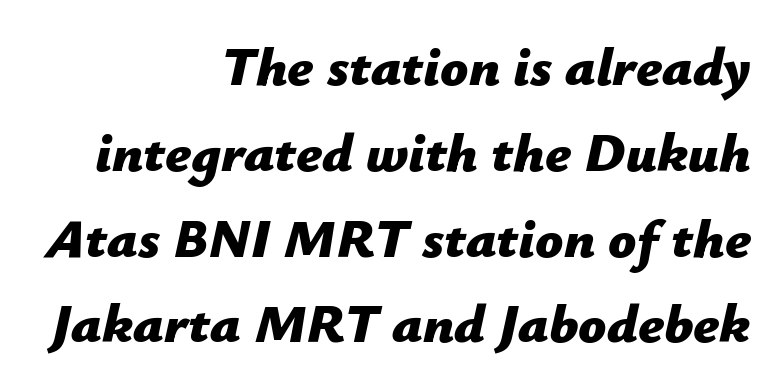
This is heavy type, rendered in bold. The line texture is even and compact thanks to regular tracking. This rendering features lettering with no underline. Compared with typical paragraphs, the rows here are spaced about the same.
